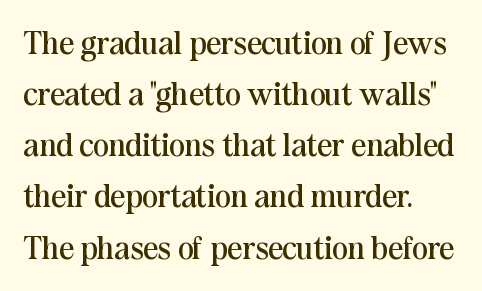
{"serif": "yes", "italic": "no", "bold": "no", "weight": "regular", "width": "normal", "stroke_contrast": "medium", "x_height": "medium", "monospaced": "no", "underline": "no", "align": "left", "line_spacing": "normal", "line_spacing_ratio": 1.55, "letter_spacing": "normal", "letter_spacing_em": 0.0, "glyph_px": 33}
